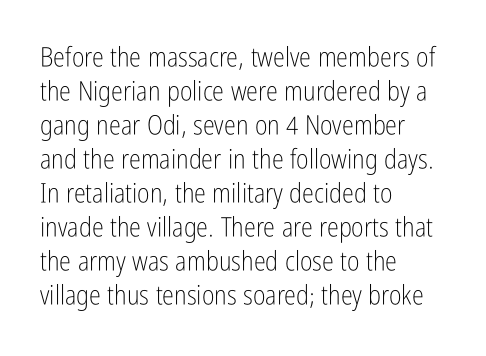
Vertically, the passage feels balanced, rows spaced as you'd expect. The strip under each line holds only bare page. Weight: in the light-to-regular range. Glyph-to-glyph distance matches everyday printed text.
